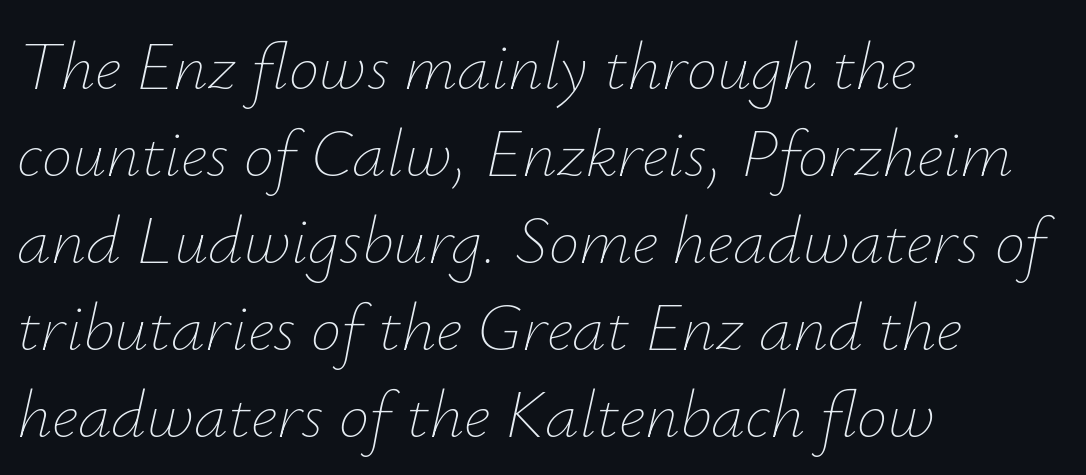
{"italic": "yes", "lean": "right", "slant_degrees": 12, "bold": "no", "weight": "thin", "width": "normal", "stroke_contrast": "low", "x_height": "small", "monospaced": "no", "underline": "no", "align": "left", "line_spacing": "normal", "line_spacing_ratio": 1.28, "letter_spacing": "normal", "letter_spacing_em": 0.0, "glyph_px": 68}
